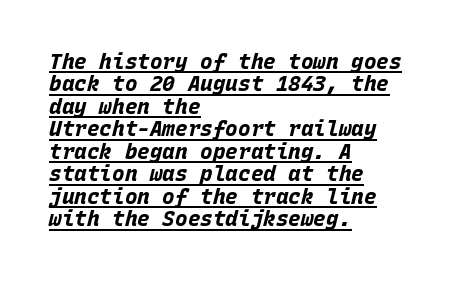
{"italic": "yes", "lean": "right", "slant_degrees": 15, "bold": "yes", "underline": "yes", "align": "left", "line_spacing": "tight", "line_spacing_ratio": 1.07, "letter_spacing": "normal", "letter_spacing_em": 0.0, "glyph_px": 21}
